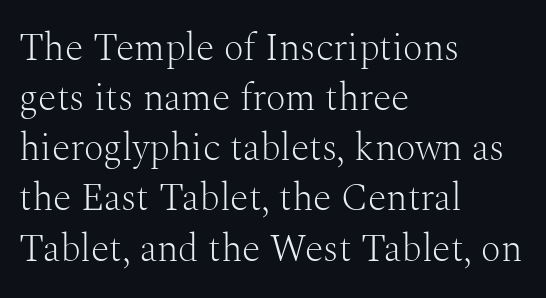
Type style note: has serifs. A bare baseline throughout the passage. This sample uses an upright cut, with every glyph sitting square on the baseline. Default kerning and tracking; the words read as compact shapes. What's the leading like? Ordinary, nothing unusual.
